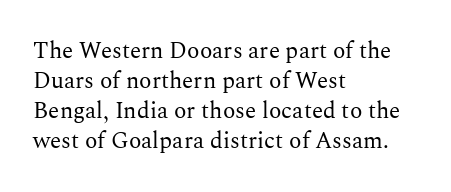
The lines are quadded left. The font sits on the lighter half of the weight spectrum, regular included. Tracking here is standard; glyphs follow each other at the usual distance. Italic? Not at all — the glyphs are vertical. Rule under the text: the space is simply empty.
